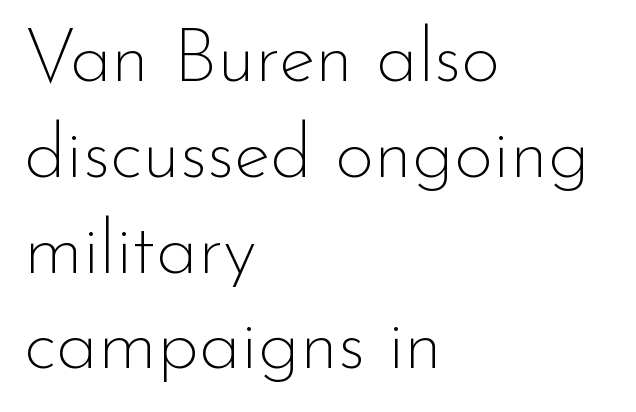
{"serif": "no", "italic": "no", "bold": "no", "weight": "thin", "width": "normal", "stroke_contrast": "low", "x_height": "small", "monospaced": "no", "underline": "no", "align": "left", "line_spacing": "normal", "line_spacing_ratio": 1.26, "letter_spacing": "normal", "letter_spacing_em": 0.0, "glyph_px": 76}
